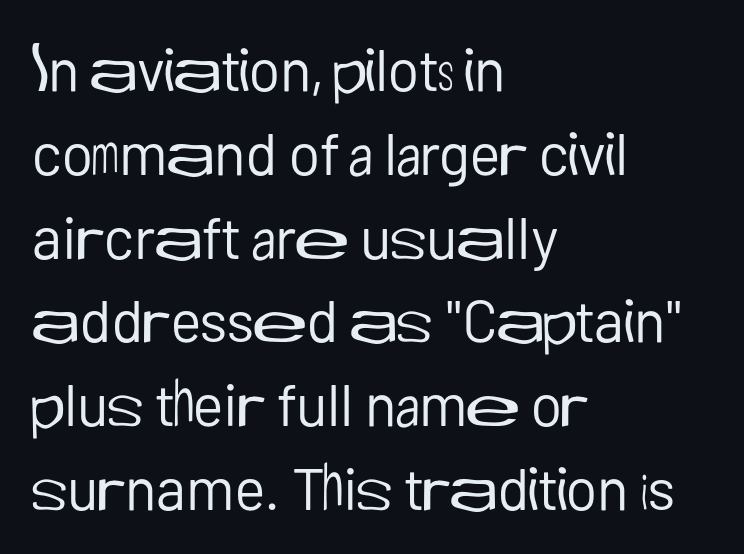
The image shows 59 px regular-weight sans-serif type, upright; set left-aligned, normal line spacing (1.42x), normal letter spacing, not underlined; low stroke contrast and a medium x-height.
